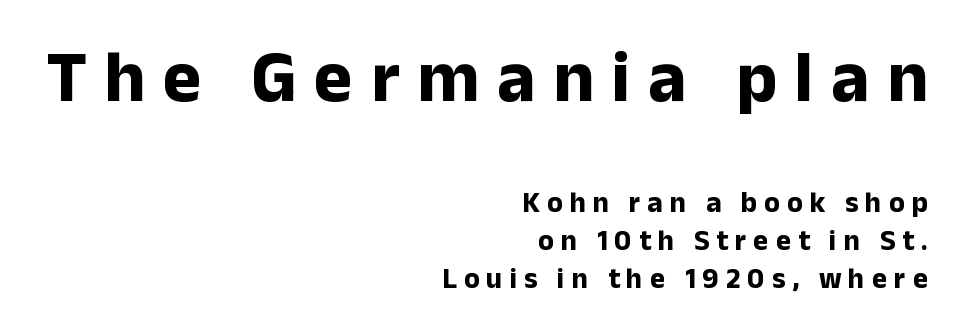
Q: Is the text bold? A: Yes.
Q: Is the text italic (slanted)? A: No, it is upright.
Q: Is the typeface a serif or a sans-serif typeface? A: Sans-serif.
Q: Is the text underlined? A: No.
Q: How is the paragraph aligned? A: Right-aligned.
Q: Is the spacing between letters normal or unusually wide? A: Unusually wide.
Q: Is the spacing between lines tight, normal or loose? A: Normal.
Q: Which block of text is set in a larger size, the first (top) or the second (bottom)? A: The first (top) one.
Q: Width (condensed, normal, or wide)? A: Normal.
Q: Stroke contrast? A: Low.
Q: x-height? A: Medium.
Q: Monospaced? A: No.
